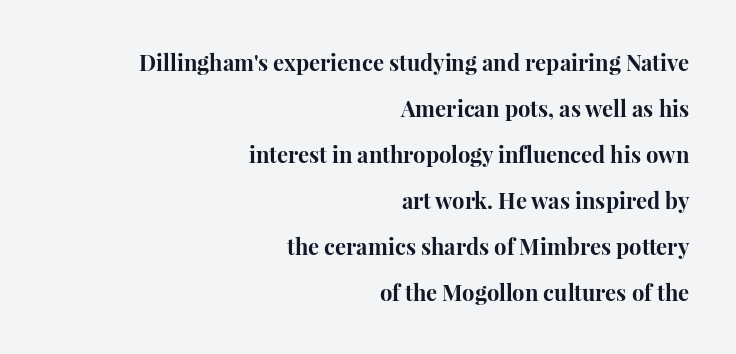
Q: Is the text bold? A: Yes.
Q: Is the text italic (slanted)? A: No, it is upright.
Q: Is the text underlined? A: No.
Q: How is the paragraph aligned? A: Right-aligned.
Q: Is the spacing between letters normal or unusually wide? A: Normal.
Q: Is the spacing between lines tight, normal or loose? A: Loose.
